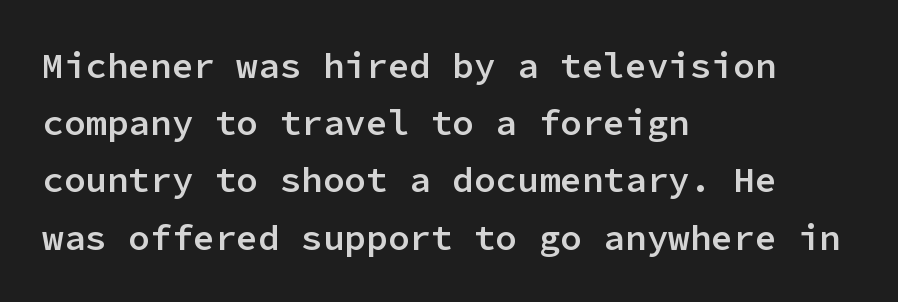
{"serif": "no", "italic": "no", "bold": "semi", "weight": "semibold", "width": "normal", "stroke_contrast": "low", "x_height": "medium", "monospaced": "yes", "underline": "no", "align": "left", "line_spacing": "normal", "line_spacing_ratio": 1.59, "letter_spacing": "normal", "letter_spacing_em": 0.0, "glyph_px": 36}
